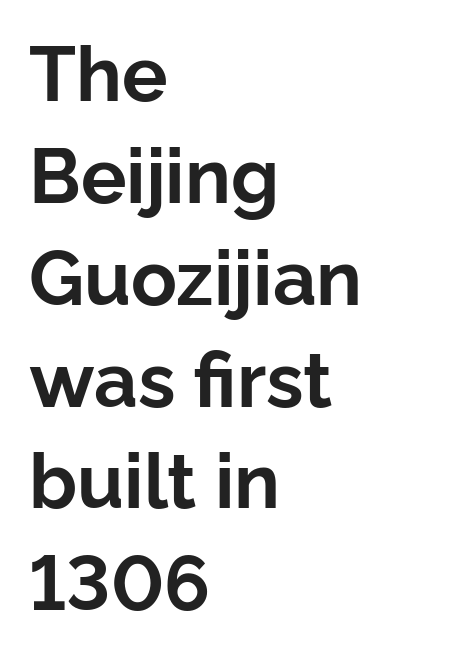
{"serif": "no", "italic": "no", "bold": "yes", "weight": "bold", "width": "normal", "stroke_contrast": "low", "x_height": "medium", "monospaced": "no", "underline": "no", "align": "left", "line_spacing": "normal", "line_spacing_ratio": 1.34, "letter_spacing": "normal", "letter_spacing_em": 0.0, "glyph_px": 76}
